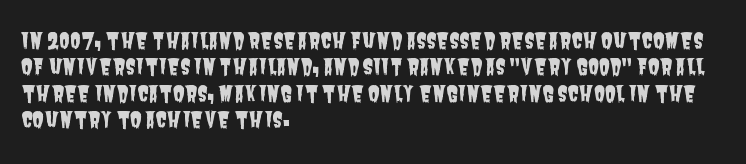
The image shows 21 px text type; set left-aligned, normal line spacing (1.26x), normal letter spacing, not underlined.
